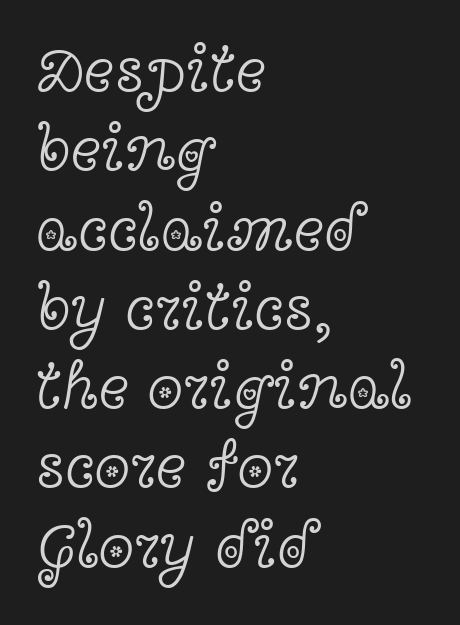
The image shows 65 px light, wide serif type; set left-aligned, line spacing 1.22x, normal letter spacing, not underlined; a medium x-height.
